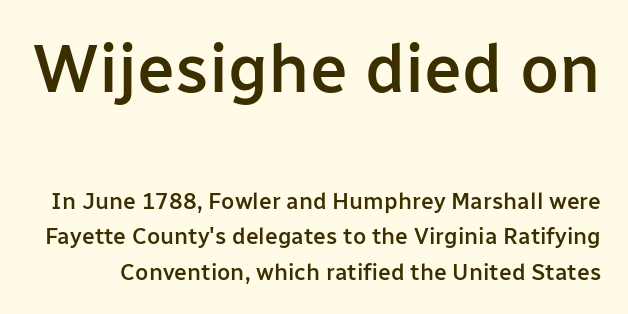
The image shows 68 px semibold sans-serif type, upright; set normal line spacing (1.55x), normal letter spacing, not underlined; the first (top) block is 2.96x larger; low stroke contrast and a medium x-height.
